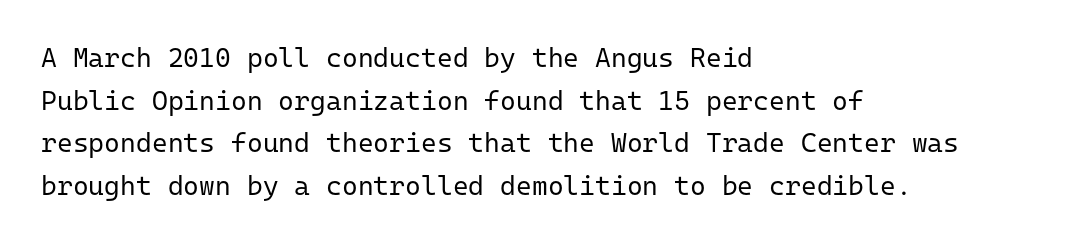
The ragged edge is on the right, which tells us the setting is flush left. Vertical strokes here are truly vertical. Heaviness? Minimal to ordinary, like unemphasized prose. Lines of text with bare space underneath.
